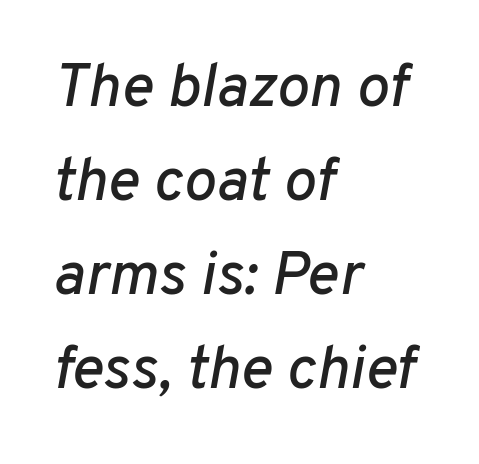
Each letter keeps its own natural width here, so spacing adapts to shape. Vertical spacing — default. Lines of text with bare space underneath. Horizontally, the lines are justified to the leading edge only.
